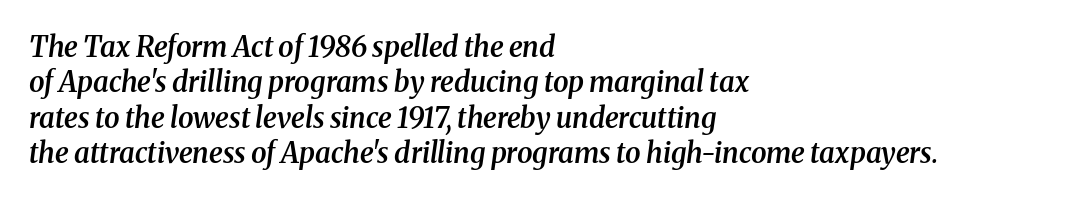
Short note: letters normally spaced. These lines are composed in type with serifs. Note the varied advance widths — an 'i' is clearly narrower than an 'm'. Slanted lettering throughout. Does the copy run flush right? No — it runs flush left. Leading matches the norm, producing a regular column.
